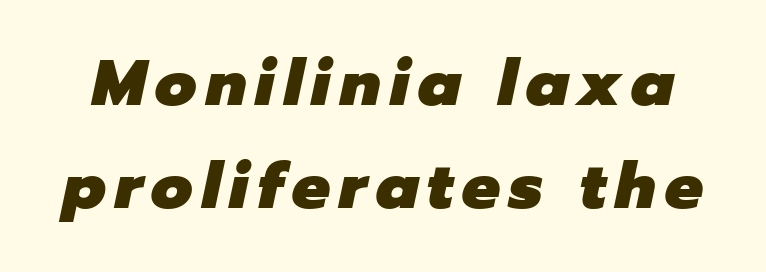
The image shows 64 px heavy type, italic (leaning right); set normal line spacing (1.61x), not underlined; low stroke contrast and a medium x-height.
